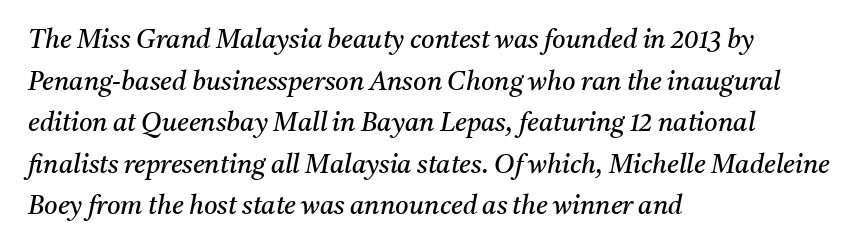
{"italic": "yes", "lean": "right", "slant_degrees": 11, "bold": "no", "underline": "no", "align": "left", "line_spacing": "normal", "line_spacing_ratio": 1.6, "letter_spacing": "normal", "letter_spacing_em": 0.0, "glyph_px": 26}
